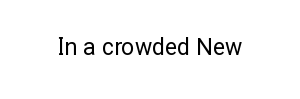
Q: Is the text bold? A: No.
Q: Is the text italic (slanted)? A: No, it is upright.
Q: Is the text underlined? A: No.
Q: Is the spacing between letters normal or unusually wide? A: Normal.
